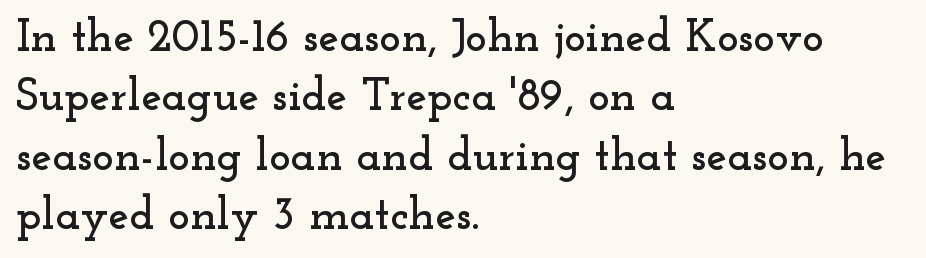
A typesetter would mark this as roman, not italic. Which margin do the lines hug? The left one — the right edge is uneven. Tracking here is standard; glyphs follow each other at the usual distance. Is this a sans? No — the strokes have serifs. Compared with typical paragraphs, the rows here are spaced about the same.
